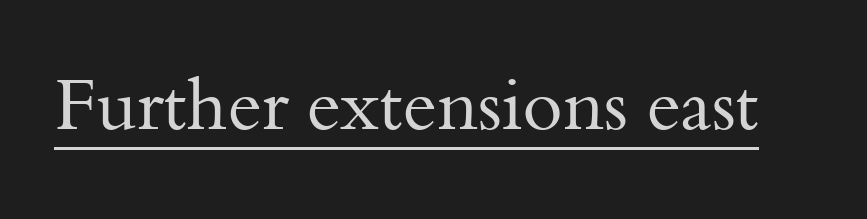
The image shows 73 px regular-weight serif type, upright; set normal letter spacing, underlined; medium stroke contrast and a small x-height.
